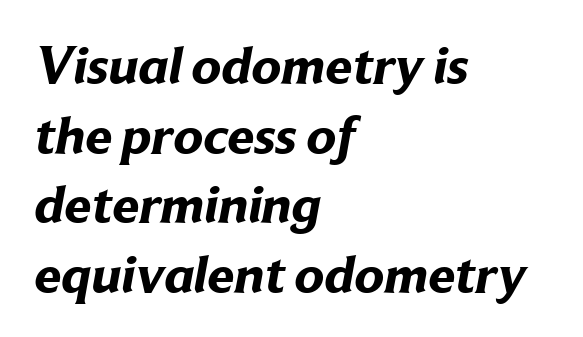
Q: Is the text bold? A: Yes.
Q: Is the typeface a serif or a sans-serif typeface? A: Sans-serif.
Q: Is the text underlined? A: No.
Q: How is the paragraph aligned? A: Left-aligned.
Q: Is the spacing between letters normal or unusually wide? A: Normal.
Q: Is the spacing between lines tight, normal or loose? A: Normal.
Q: Width (condensed, normal, or wide)? A: Normal.
Q: Stroke contrast? A: Low.
Q: x-height? A: Medium.
Q: Monospaced? A: No.
